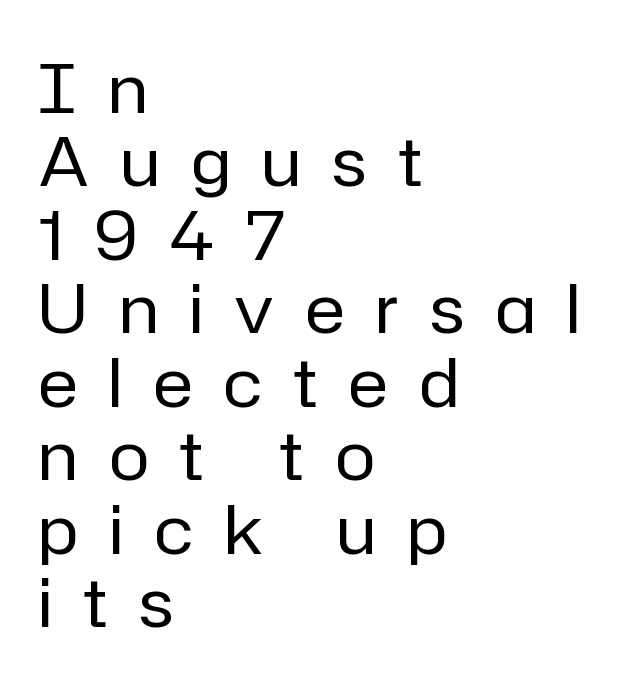
Q: Is the text bold? A: No.
Q: Is the text italic (slanted)? A: No, it is upright.
Q: Is the typeface a serif or a sans-serif typeface? A: Sans-serif.
Q: Is the text underlined? A: No.
Q: How is the paragraph aligned? A: Left-aligned.
Q: Is the spacing between letters normal or unusually wide? A: Unusually wide.
Q: Is the spacing between lines tight, normal or loose? A: Tight.
Q: Width (condensed, normal, or wide)? A: Normal.
Q: Stroke contrast? A: Low.
Q: x-height? A: Medium.
Q: Monospaced? A: No.
